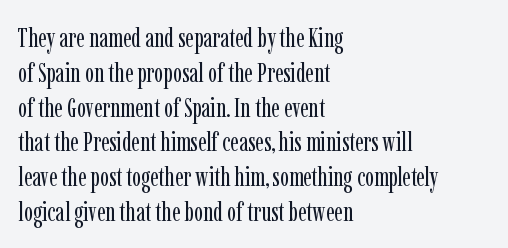
This sample keeps an unexceptional amount of space between lines. Characters remain perfectly vertical along every line. The gap between lines stays unmarked. Is this a heavy cut? Hardly; it is regular or lighter.
